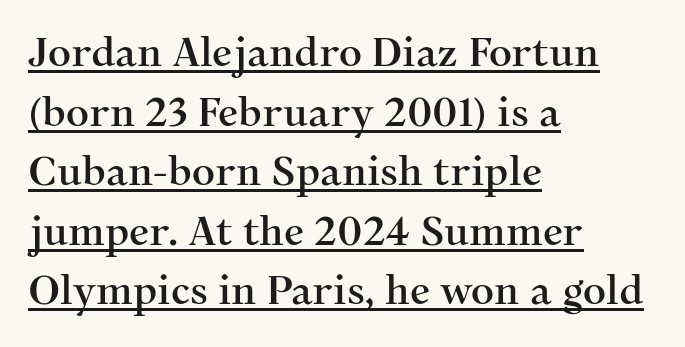
{"serif": "yes", "italic": "no", "width": "normal", "stroke_contrast": "medium", "x_height": "medium", "monospaced": "no", "underline": "yes", "align": "left", "line_spacing": "normal", "line_spacing_ratio": 1.49, "letter_spacing": "normal", "letter_spacing_em": 0.0, "glyph_px": 40}
